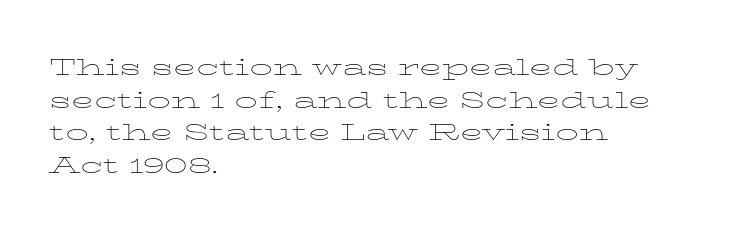
Q: Is the text bold? A: No.
Q: Is the text italic (slanted)? A: No, it is upright.
Q: Is the text underlined? A: No.
Q: How is the paragraph aligned? A: Left-aligned.
Q: Is the spacing between letters normal or unusually wide? A: Normal.
Q: Is the spacing between lines tight, normal or loose? A: Normal.
